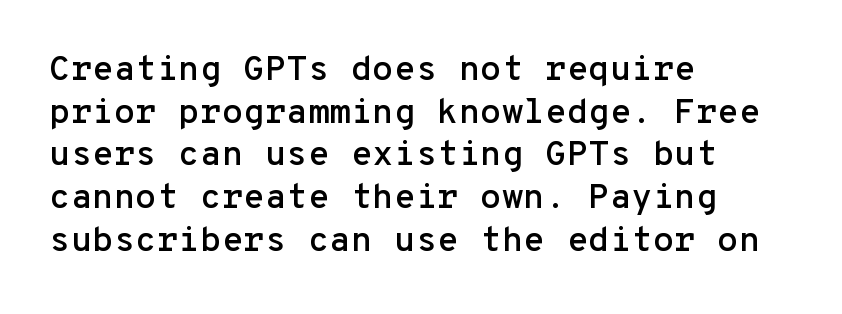
Q: Is the text italic (slanted)? A: No, it is upright.
Q: Is the typeface a serif or a sans-serif typeface? A: Sans-serif.
Q: Is the text underlined? A: No.
Q: How is the paragraph aligned? A: Left-aligned.
Q: Is the spacing between letters normal or unusually wide? A: Normal.
Q: Width (condensed, normal, or wide)? A: Normal.
Q: Stroke contrast? A: Low.
Q: x-height? A: Medium.
Q: Monospaced? A: Yes.
